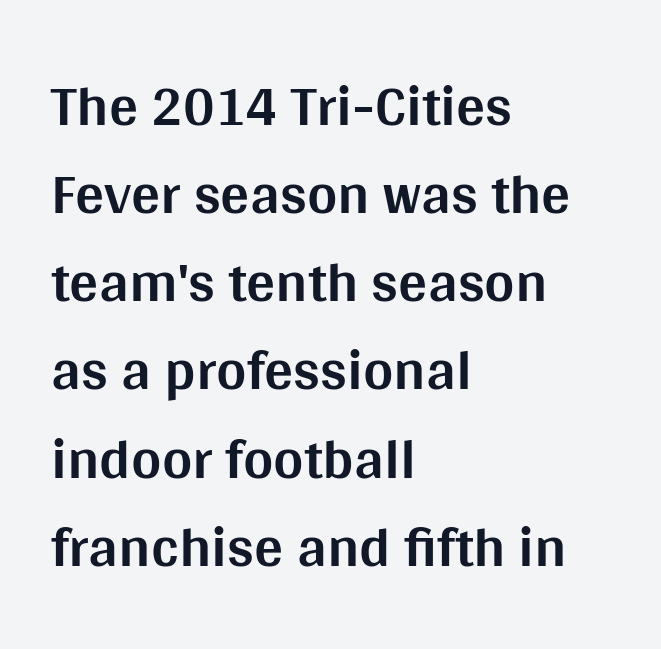
{"serif": "no", "italic": "no", "bold": "yes", "weight": "bold", "width": "normal", "stroke_contrast": "medium", "x_height": "large", "monospaced": "no", "underline": "no", "align": "left", "line_spacing": "normal", "line_spacing_ratio": 1.52, "letter_spacing": "normal", "letter_spacing_em": 0.0, "glyph_px": 58}
